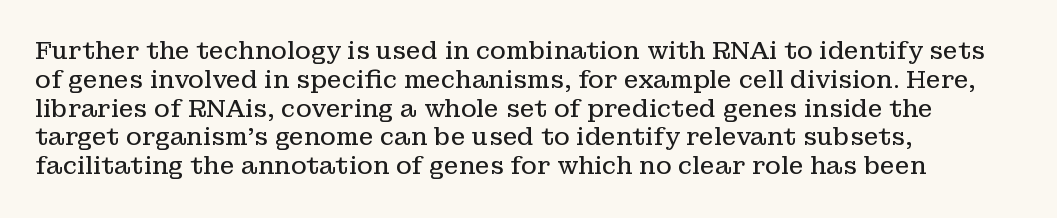
Q: Is the text bold? A: No.
Q: Is the text italic (slanted)? A: No, it is upright.
Q: Is the text underlined? A: No.
Q: How is the paragraph aligned? A: Left-aligned.
Q: Is the spacing between letters normal or unusually wide? A: Normal.
